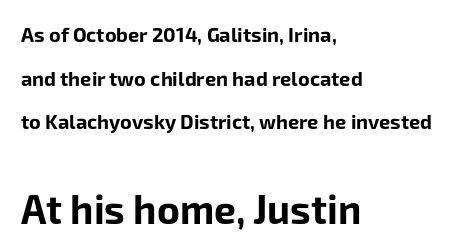
{"serif": "no", "italic": "no", "bold": "yes", "weight": "bold", "width": "normal", "stroke_contrast": "low", "x_height": "medium", "monospaced": "no", "underline": "no", "align": "left", "line_spacing": "loose", "line_spacing_ratio": 2.18, "letter_spacing": "normal", "letter_spacing_em": 0.0, "larger_block": "second", "size_ratio": 1.95, "glyph_px": 39}
